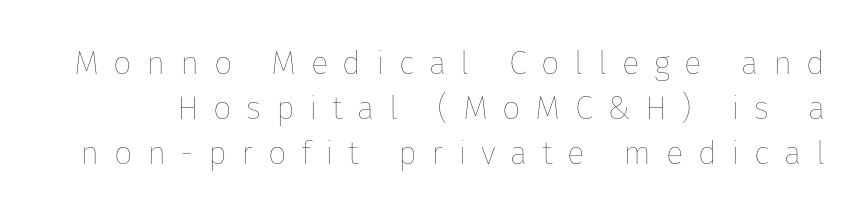
{"italic": "no", "bold": "no", "weight": "thin", "width": "normal", "stroke_contrast": "low", "x_height": "medium", "monospaced": "no", "underline": "no", "line_spacing": "normal", "line_spacing_ratio": 1.37, "letter_spacing": "wide", "letter_spacing_em": 0.44, "glyph_px": 33}
